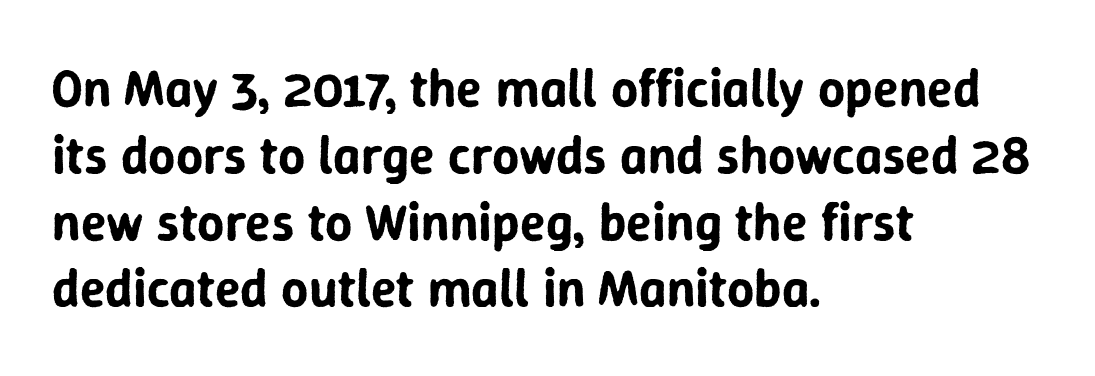
The image shows 53 px sans-serif type, upright; set left-aligned, normal line spacing (1.26x), normal letter spacing, not underlined; low stroke contrast and a medium x-height.
